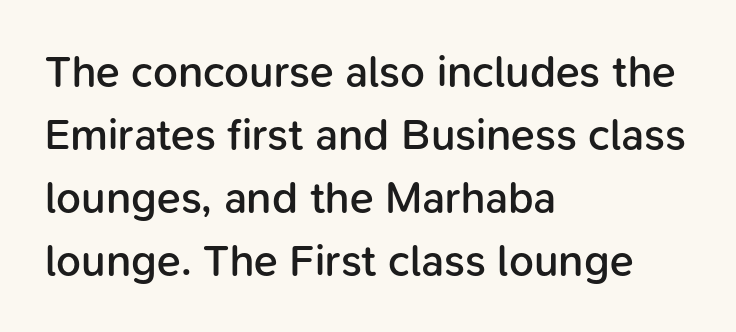
Q: Is the text bold? A: Semi-bold.
Q: Is the text italic (slanted)? A: No, it is upright.
Q: Is the typeface a serif or a sans-serif typeface? A: Sans-serif.
Q: Is the text underlined? A: No.
Q: How is the paragraph aligned? A: Left-aligned.
Q: Is the spacing between letters normal or unusually wide? A: Normal.
Q: Is the spacing between lines tight, normal or loose? A: Normal.
Q: Width (condensed, normal, or wide)? A: Normal.
Q: Stroke contrast? A: Low.
Q: x-height? A: Medium.
Q: Monospaced? A: No.
